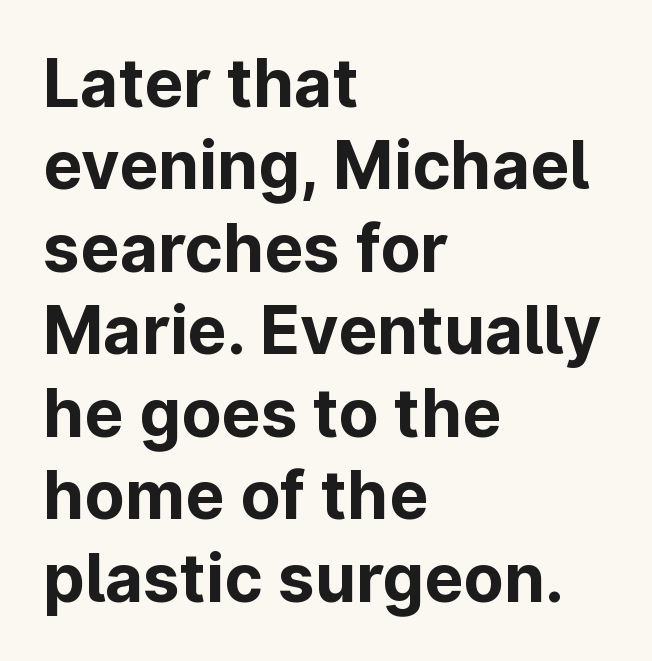
The typesetting leans heavy: a genuine bold. Typeset ragged right — the left edge is the straight one. The line-height multiplier appears to be the usual default. Here the designer chose a conventional face with non-uniform glyph widths. The text was rendered using a sans face with plain stroke endings.
